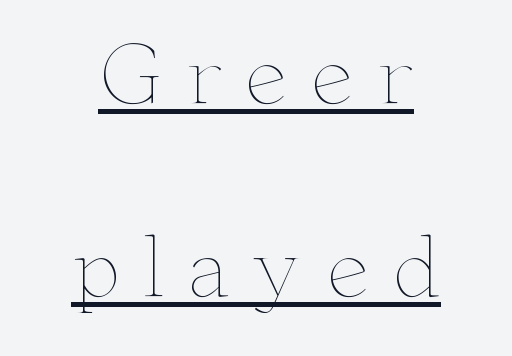
Q: Is the text bold? A: No.
Q: Is the text italic (slanted)? A: No, it is upright.
Q: Is the text underlined? A: Yes.
Q: Is the spacing between letters normal or unusually wide? A: Unusually wide.
Q: Is the spacing between lines tight, normal or loose? A: Loose.
Q: Width (condensed, normal, or wide)? A: Wide.
Q: Stroke contrast? A: Low.
Q: x-height? A: Small.
Q: Monospaced? A: No.
